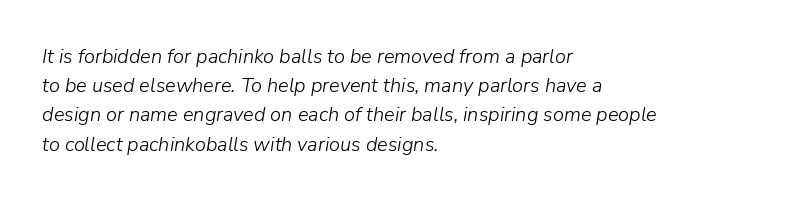
A light-to-regular cut is what we see here. One glance says typical: line gaps are just what's usual. Any mark beneath the type? The region is blank. A student would call this left alignment; a typographer would say flush left, rag right.
